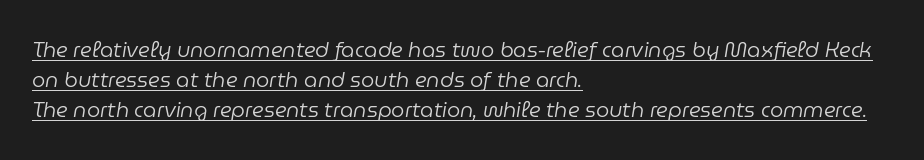
{"italic": "yes", "lean": "right", "slant_degrees": 9, "bold": "no", "underline": "yes", "align": "left", "line_spacing": "normal", "line_spacing_ratio": 1.43, "letter_spacing": "normal", "letter_spacing_em": 0.0, "glyph_px": 21}
